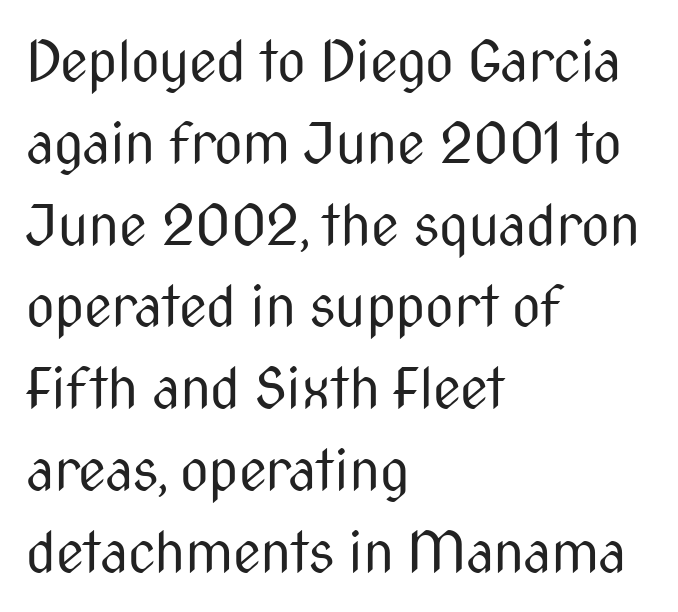
Q: Is the text bold? A: No.
Q: Is the text italic (slanted)? A: No, it is upright.
Q: Is the typeface a serif or a sans-serif typeface? A: Sans-serif.
Q: Is the text underlined? A: No.
Q: How is the paragraph aligned? A: Left-aligned.
Q: Is the spacing between letters normal or unusually wide? A: Normal.
Q: Is the spacing between lines tight, normal or loose? A: Normal.
Q: Width (condensed, normal, or wide)? A: Condensed.
Q: Stroke contrast? A: Medium.
Q: x-height? A: Medium.
Q: Monospaced? A: No.
